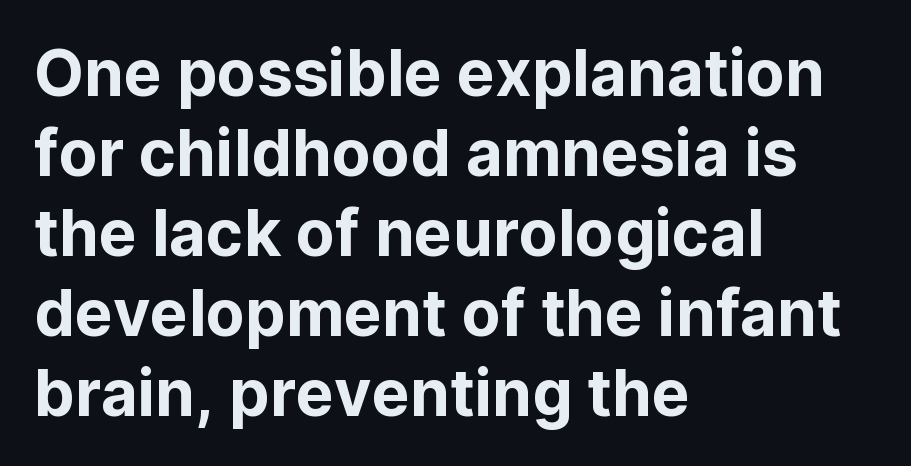
The type sits square on the baseline with zero lean. Stroke terminals: plain, sans-serif. Spacing verdict: proportional, widths tailored to each character. The line texture is even and compact thanks to regular tracking.
